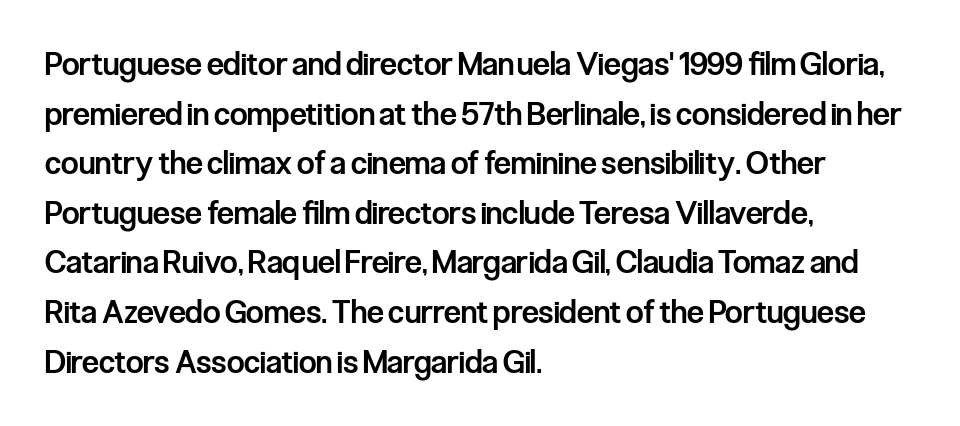
{"serif": "no", "italic": "no", "bold": "semi", "weight": "semibold", "width": "condensed", "stroke_contrast": "low", "x_height": "medium", "monospaced": "no", "underline": "no", "align": "left", "line_spacing": "normal", "line_spacing_ratio": 1.6, "letter_spacing": "normal", "letter_spacing_em": 0.0, "glyph_px": 31}
